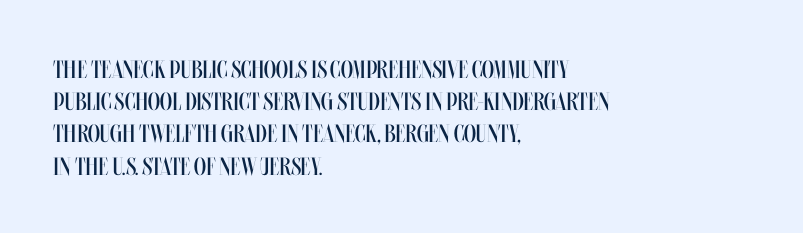
{"italic": "no", "bold": "no", "underline": "no", "align": "left", "line_spacing": "normal", "line_spacing_ratio": 1.29, "letter_spacing": "normal", "letter_spacing_em": 0.0, "glyph_px": 25}
